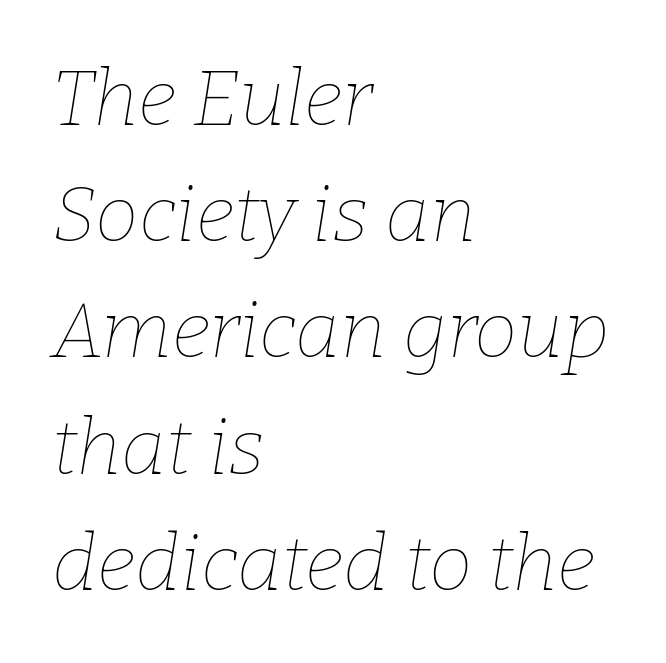
The text carries the slant typical of an italic or oblique font. The gaps between neighbouring characters are ordinary and unremarkable. Counters stay open thanks to moderate or lighter strokes. The setting favours the left margin, as ordinary paragraphs usually do. Do the characters align in a grid? No, the font is proportional.
